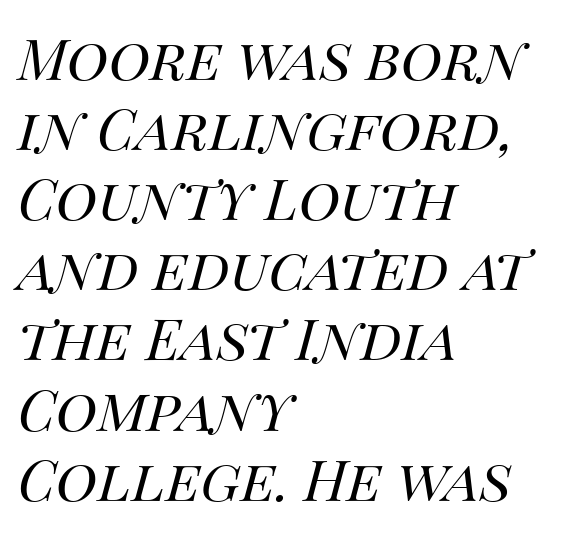
The image shows 57 px regular-weight type, italic (leaning right); set left-aligned, line spacing 1.23x, normal letter spacing, not underlined; medium stroke contrast and a large x-height.
